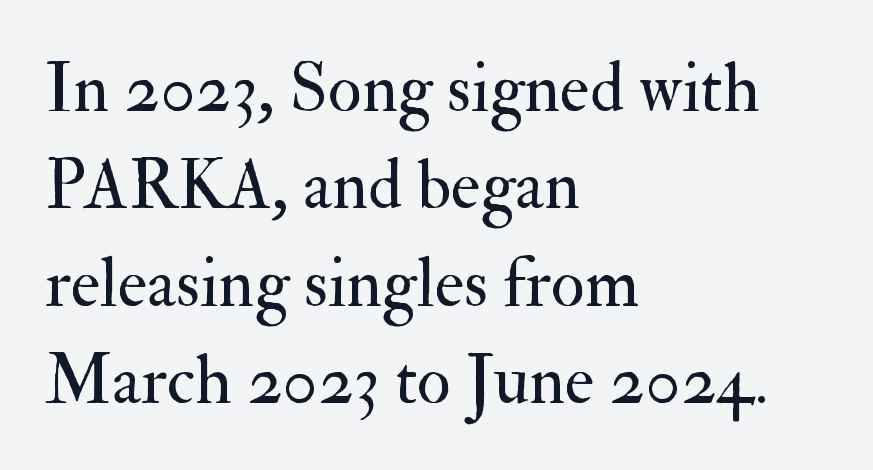
The text was rendered using a seriffed face with decorative stroke endings. These lines are rendered in a variable-pitch font. Is the letter spacing exaggerated? No — it looks like the ordinary default. Caption: face not bold, strokes unweighted. Characters remain perfectly vertical along every line.
